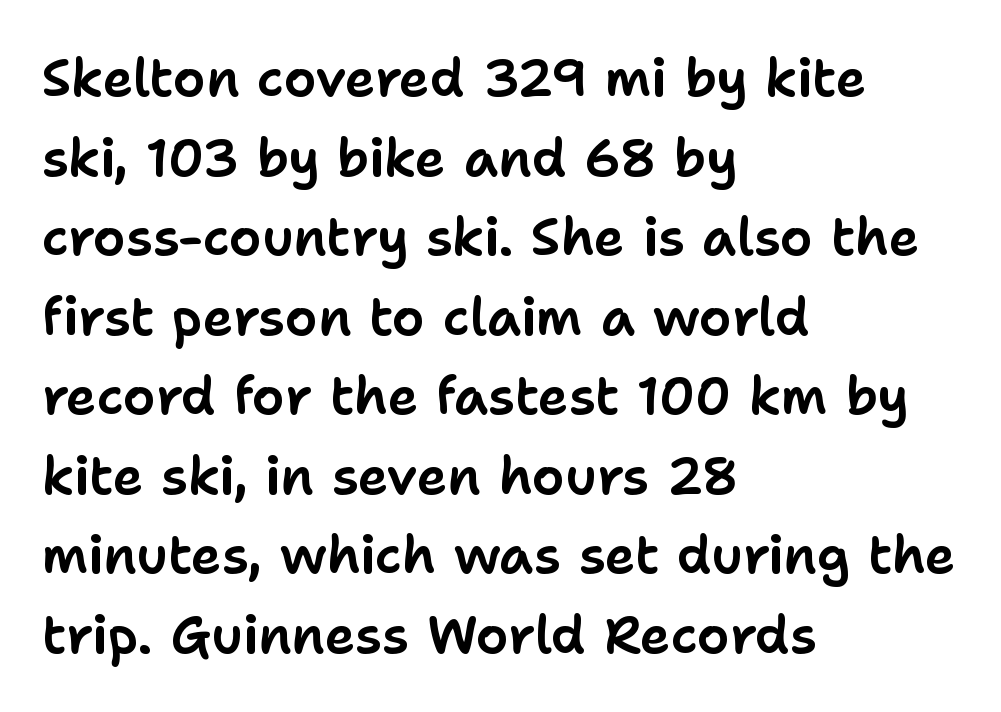
The image shows 52 px sans-serif type, upright; set left-aligned, normal line spacing (1.53x), normal letter spacing, not underlined; low stroke contrast and a medium x-height.
